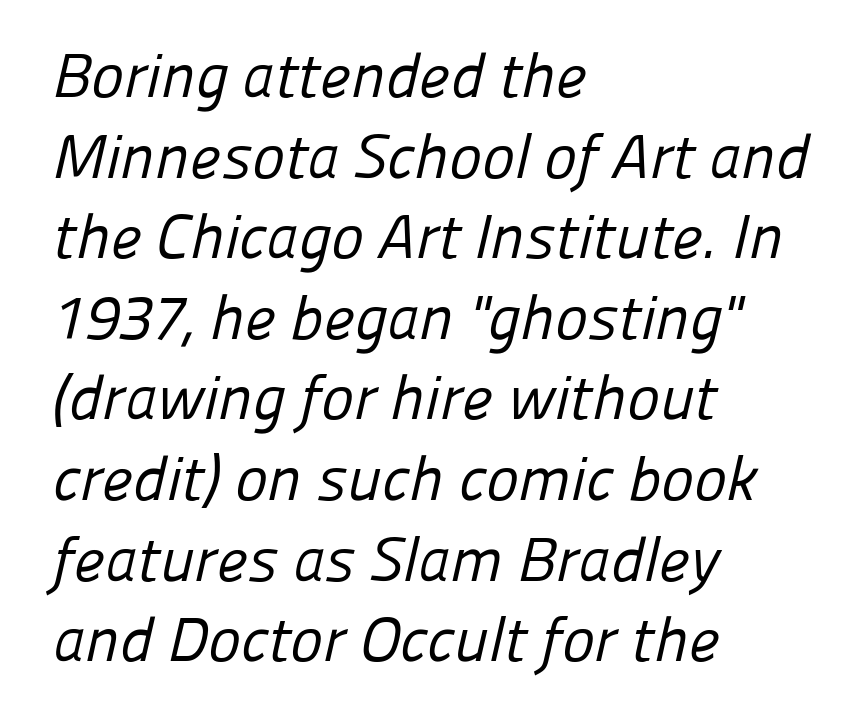
{"serif": "no", "bold": "no", "weight": "regular", "width": "normal", "stroke_contrast": "low", "x_height": "medium", "monospaced": "no", "underline": "no", "align": "left", "line_spacing": "normal", "line_spacing_ratio": 1.3, "letter_spacing": "normal", "letter_spacing_em": 0.0, "glyph_px": 62}
